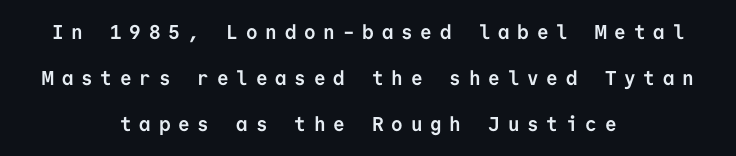
Compared with typical paragraphs, the rows here are farther apart. You'd pick this weight for a headline — it's a proper bold. A typesetter would mark this as roman, not italic. These lines are centered, leaving both edges ragged.
